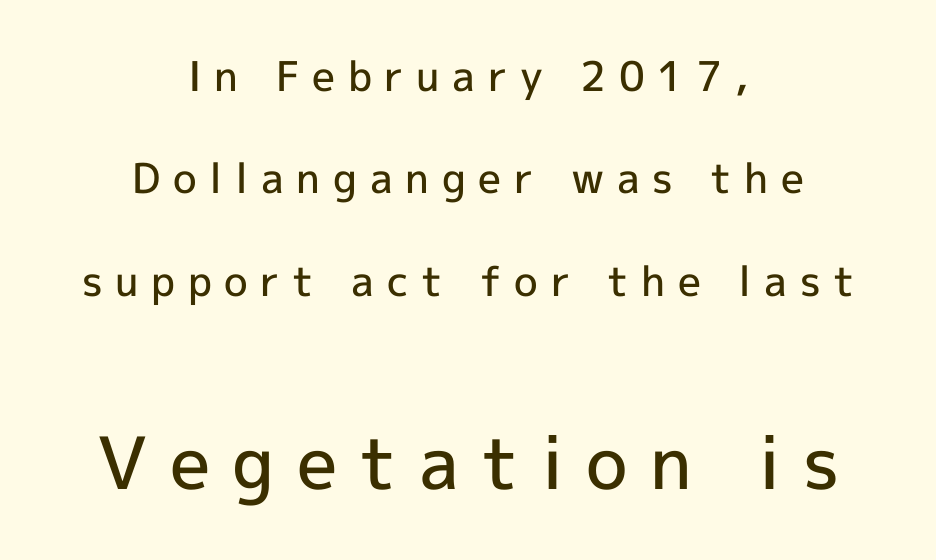
Students, observe: this is what heavily led, spacious text looks like. Size hierarchy here favors the trailing block over the leading one. The typesetting leans somewhat heavy: a semibold. Loose tracking; the words dissolve into strings of separated letters. Check where the strokes stop: nothing finishes them off — pure sans.
